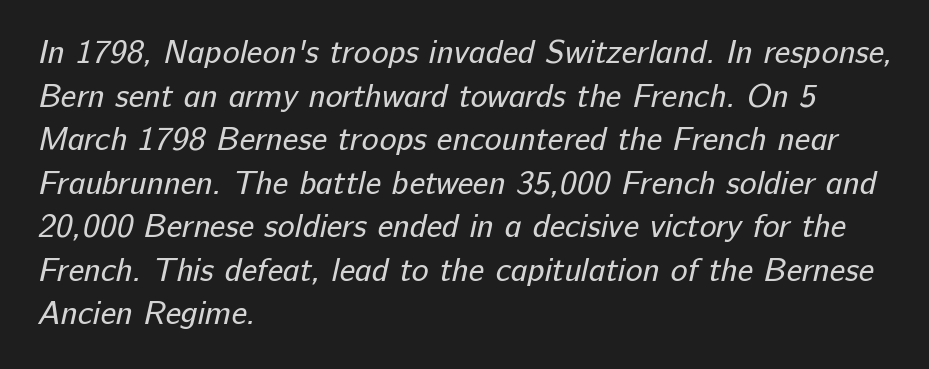
Q: Is the text bold? A: No.
Q: Is the typeface a serif or a sans-serif typeface? A: Sans-serif.
Q: Is the text underlined? A: No.
Q: How is the paragraph aligned? A: Left-aligned.
Q: Is the spacing between letters normal or unusually wide? A: Normal.
Q: Is the spacing between lines tight, normal or loose? A: Normal.
Q: Width (condensed, normal, or wide)? A: Normal.
Q: Stroke contrast? A: Low.
Q: x-height? A: Medium.
Q: Monospaced? A: No.
